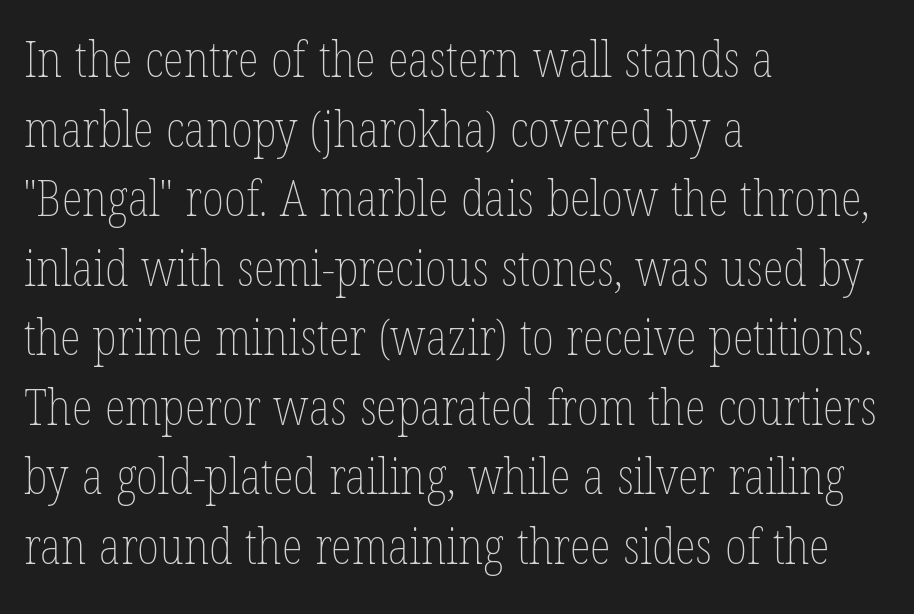
Q: Is the text bold? A: No.
Q: Is the text italic (slanted)? A: No, it is upright.
Q: Is the text underlined? A: No.
Q: How is the paragraph aligned? A: Left-aligned.
Q: Is the spacing between letters normal or unusually wide? A: Normal.
Q: Is the spacing between lines tight, normal or loose? A: Normal.
Q: Width (condensed, normal, or wide)? A: Condensed.
Q: Stroke contrast? A: Low.
Q: x-height? A: Medium.
Q: Monospaced? A: No.
